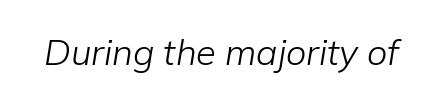
{"italic": "yes", "lean": "right", "slant_degrees": 9, "bold": "no", "weight": "light", "width": "normal", "stroke_contrast": "low", "x_height": "medium", "monospaced": "no", "underline": "no", "letter_spacing": "normal", "letter_spacing_em": 0.0, "glyph_px": 36}
